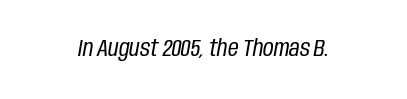
{"italic": "yes", "lean": "right", "slant_degrees": 10, "bold": "no", "underline": "no", "letter_spacing": "normal", "letter_spacing_em": 0.0, "glyph_px": 23}
